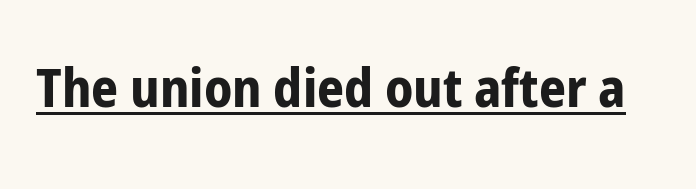
Q: Is the text bold? A: Yes.
Q: Is the text italic (slanted)? A: No, it is upright.
Q: Is the typeface a serif or a sans-serif typeface? A: Sans-serif.
Q: Is the text underlined? A: Yes.
Q: Is the spacing between letters normal or unusually wide? A: Normal.
Q: Width (condensed, normal, or wide)? A: Condensed.
Q: Stroke contrast? A: Low.
Q: x-height? A: Medium.
Q: Monospaced? A: No.
